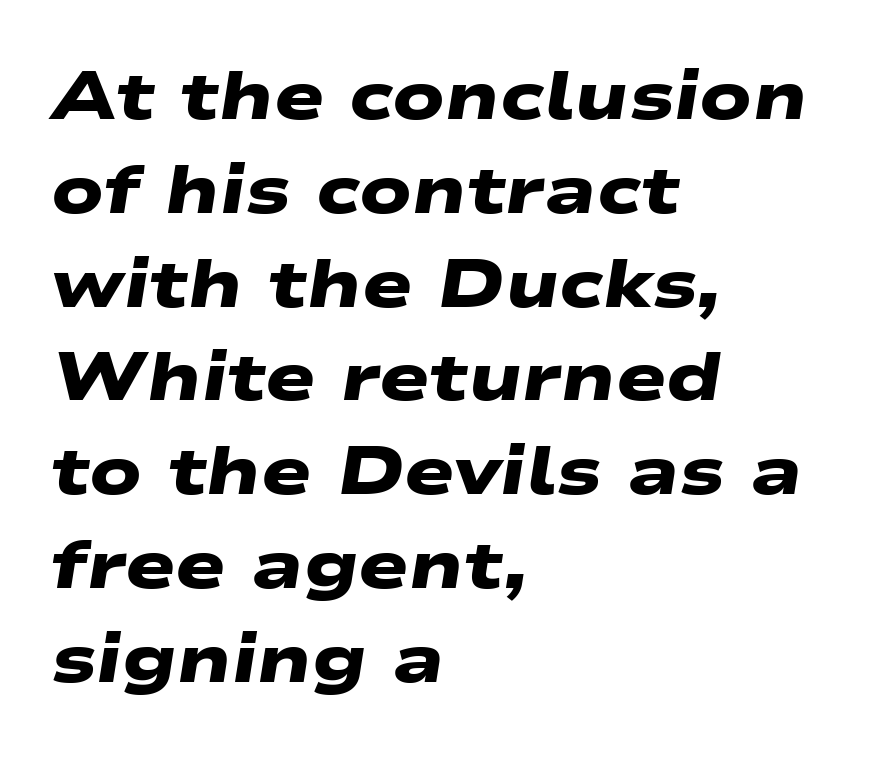
Q: Is the text bold? A: Yes.
Q: Is the typeface a serif or a sans-serif typeface? A: Sans-serif.
Q: Is the text underlined? A: No.
Q: How is the paragraph aligned? A: Left-aligned.
Q: Is the spacing between letters normal or unusually wide? A: Normal.
Q: Is the spacing between lines tight, normal or loose? A: Normal.
Q: Width (condensed, normal, or wide)? A: Wide.
Q: Stroke contrast? A: Low.
Q: x-height? A: Medium.
Q: Monospaced? A: No.
